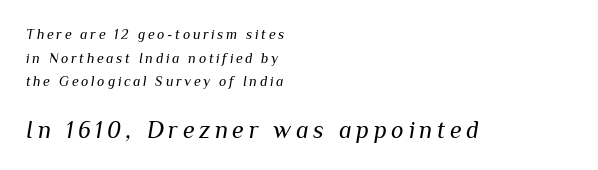
The image shows 24 px text type, italic (leaning right); set left-aligned, normal line spacing (1.68x), not underlined; the second (bottom) block is 1.71x larger.
